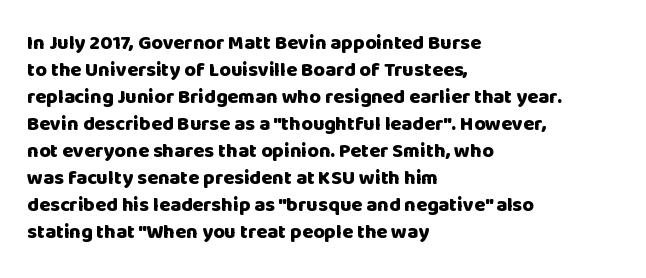
The font's upright variant was chosen for this text. Notice how the passage keeps a crisp vertical edge on the left only. Honestly, the row spacing looks completely unremarkable. Bare-footed words on every line.
